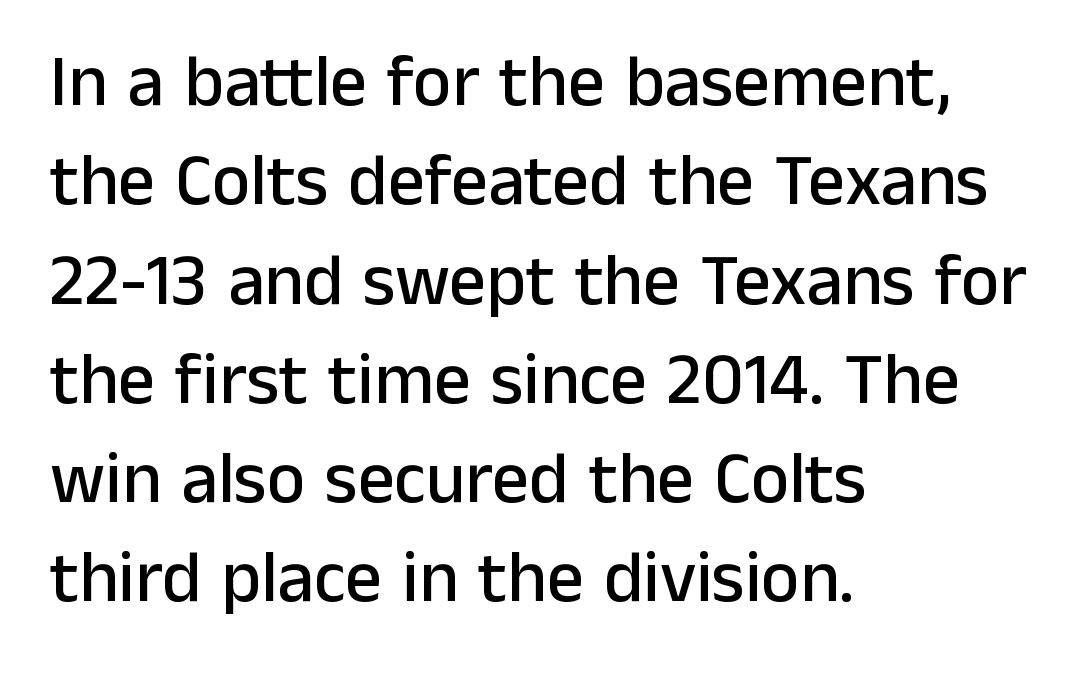
Leading: standard. Line starts are locked; line ends wander. The letters sit at their default tracking, neither squeezed nor spread. Unmarked baselines from the first word to the last. Varying glyph widths throughout — classic text-font behaviour.
